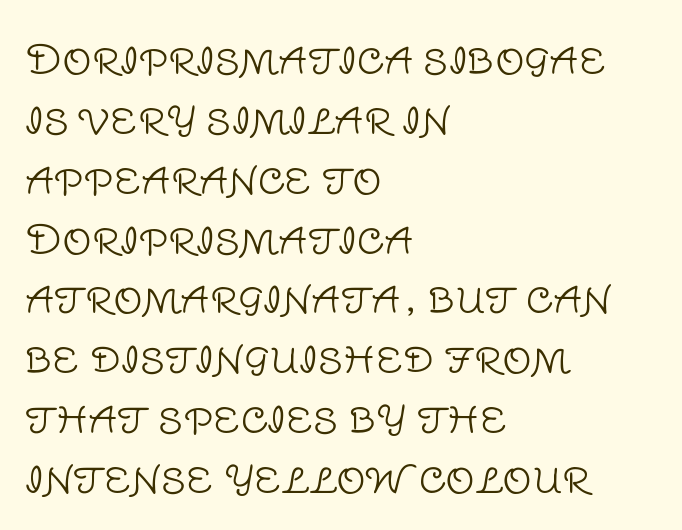
What's the leading like? Ordinary, nothing unusual. This rendering uses left alignment, leaving the right contour irregular. Looks like regular typesetting: each glyph gets only the width it needs. Unlike a traditional serif, this face leaves its strokes unadorned.
